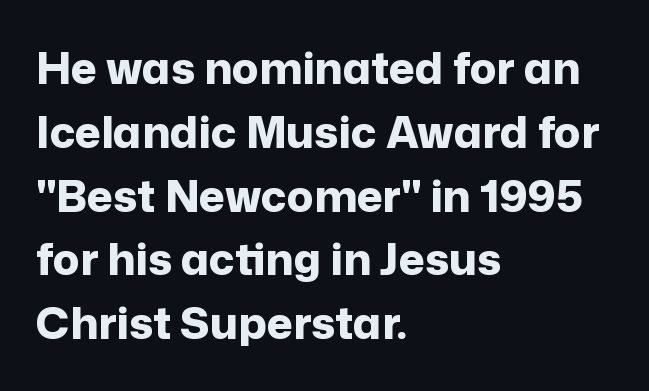
The image shows 44 px bold sans-serif type, upright; set left-aligned, normal line spacing (1.45x), normal letter spacing, not underlined; low stroke contrast and a medium x-height.
